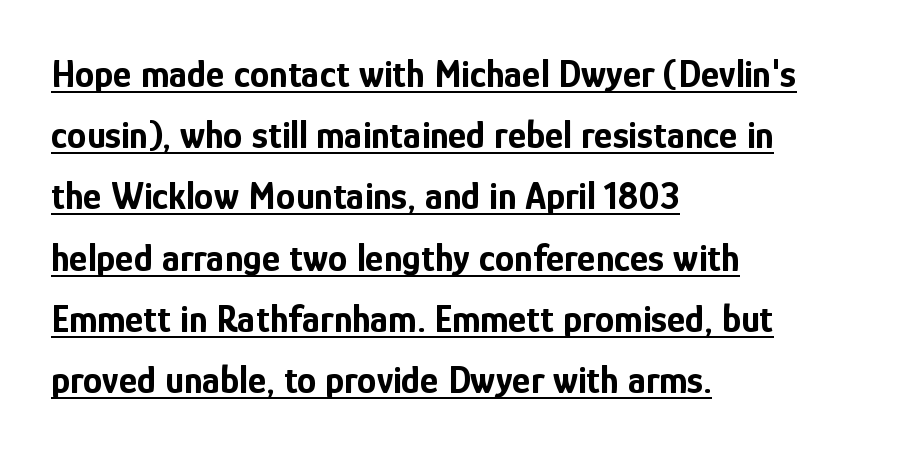
The image shows 39 px bold, condensed sans-serif type, upright; set left-aligned, normal line spacing (1.57x), normal letter spacing, underlined; low stroke contrast and a medium x-height.
